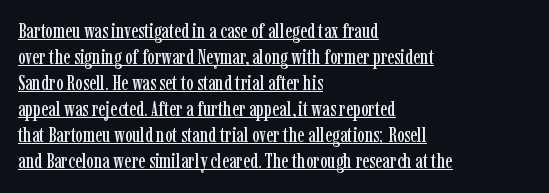
Q: Is the text italic (slanted)? A: No, it is upright.
Q: Is the text underlined? A: Yes.
Q: How is the paragraph aligned? A: Left-aligned.
Q: Is the spacing between letters normal or unusually wide? A: Normal.
